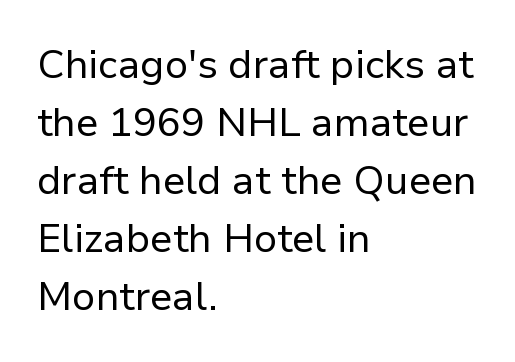
Q: Is the text bold? A: No.
Q: Is the text italic (slanted)? A: No, it is upright.
Q: Is the typeface a serif or a sans-serif typeface? A: Sans-serif.
Q: Is the text underlined? A: No.
Q: How is the paragraph aligned? A: Left-aligned.
Q: Is the spacing between letters normal or unusually wide? A: Normal.
Q: Is the spacing between lines tight, normal or loose? A: Normal.
Q: Width (condensed, normal, or wide)? A: Normal.
Q: Stroke contrast? A: Low.
Q: x-height? A: Medium.
Q: Monospaced? A: No.
